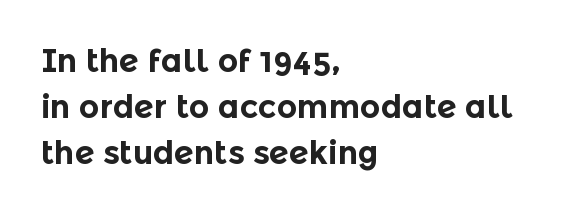
Weight: bold. You could not count columns in this text — the font is proportionally spaced. Only glyphs here, with clear space below each row. These lines sit exactly where default settings would place them.
